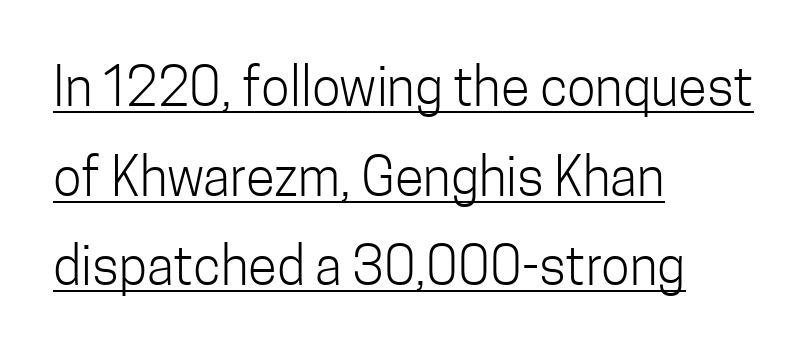
The ragged edge is on the right, which tells us the setting is flush left. The specimen includes a rule beneath the text block's lines. Regarding leading, the lines here are spaced in the standard way. Unlike italic type, these characters show no tilt at all. Grotesque or geometric, the face here clearly has no serifs. Short note: letters normally spaced.
